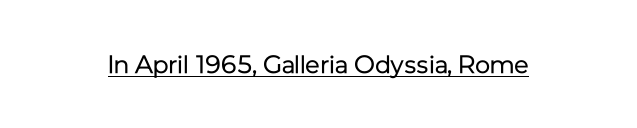
{"italic": "no", "bold": "no", "underline": "yes", "letter_spacing": "normal", "letter_spacing_em": 0.0, "glyph_px": 25}
